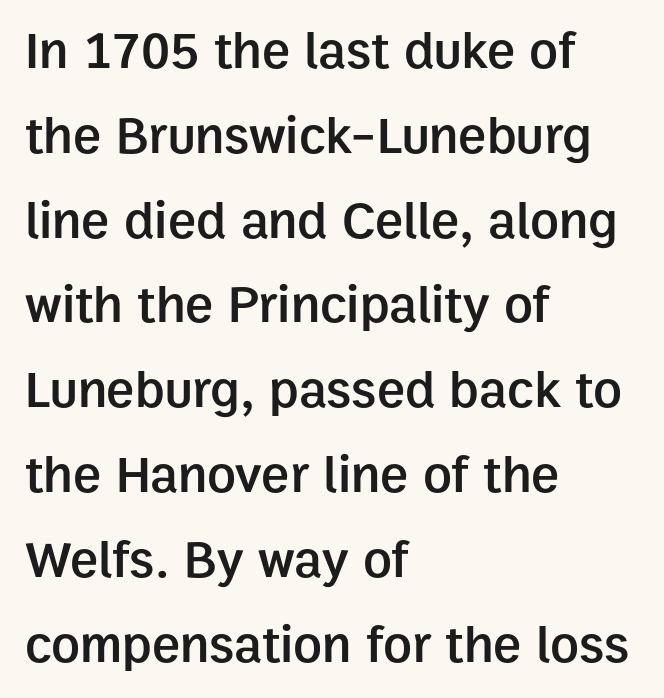
Q: Is the text bold? A: Semi-bold.
Q: Is the text italic (slanted)? A: No, it is upright.
Q: Is the typeface a serif or a sans-serif typeface? A: Sans-serif.
Q: Is the text underlined? A: No.
Q: How is the paragraph aligned? A: Left-aligned.
Q: Is the spacing between letters normal or unusually wide? A: Normal.
Q: Is the spacing between lines tight, normal or loose? A: Normal.
Q: Width (condensed, normal, or wide)? A: Normal.
Q: Stroke contrast? A: Low.
Q: x-height? A: Medium.
Q: Monospaced? A: No.
